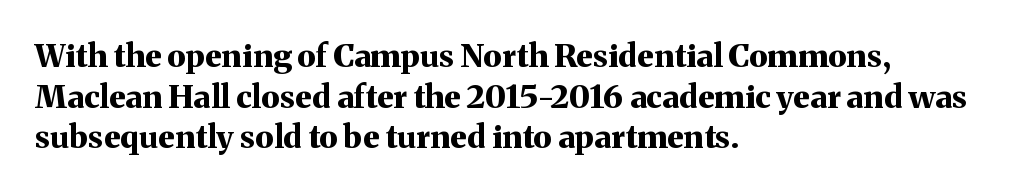
Q: Is the text bold? A: Yes.
Q: Is the text italic (slanted)? A: No, it is upright.
Q: Is the typeface a serif or a sans-serif typeface? A: Serif.
Q: Is the text underlined? A: No.
Q: How is the paragraph aligned? A: Left-aligned.
Q: Is the spacing between letters normal or unusually wide? A: Normal.
Q: Is the spacing between lines tight, normal or loose? A: Normal.
Q: Width (condensed, normal, or wide)? A: Normal.
Q: Stroke contrast? A: Medium.
Q: x-height? A: Medium.
Q: Monospaced? A: No.
